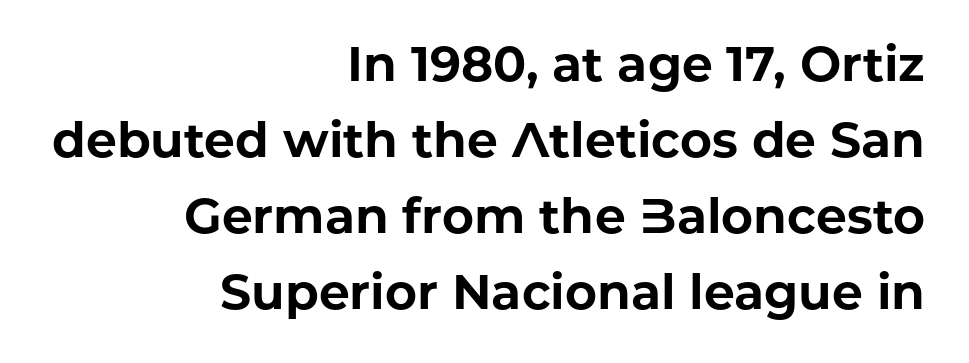
The image shows 49 px bold sans-serif type, upright; set right-aligned, normal line spacing (1.55x), normal letter spacing, not underlined; low stroke contrast and a medium x-height.
